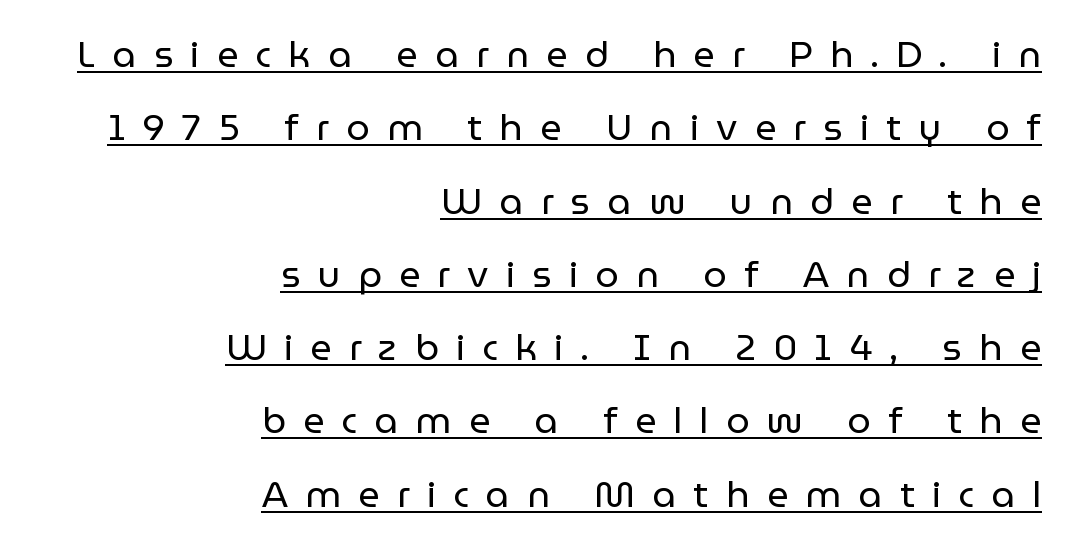
{"serif": "no", "italic": "no", "bold": "no", "weight": "regular", "width": "normal", "stroke_contrast": "low", "x_height": "medium", "monospaced": "no", "underline": "yes", "align": "right", "line_spacing": "loose", "line_spacing_ratio": 1.98, "letter_spacing": "wide", "letter_spacing_em": 0.47, "glyph_px": 37}
